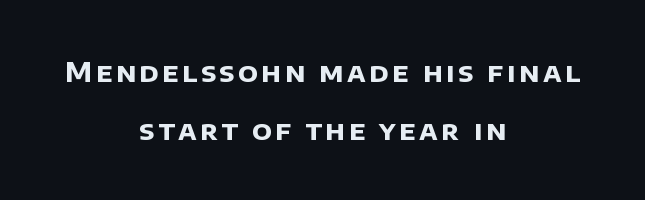
This sample is center-justified, so both line endings float freely. Students, observe: this is what heavily led, spacious text looks like. Strong, thick strokes mark this as bold type. Plain, unruled lines of type.
